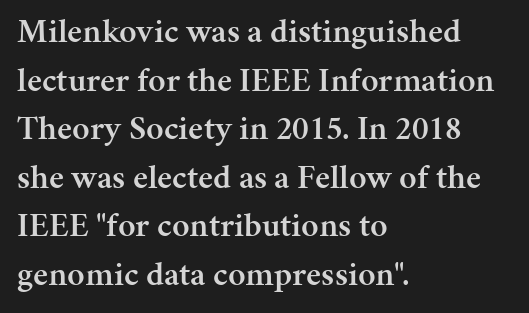
Q: Is the text bold? A: Semi-bold.
Q: Is the text italic (slanted)? A: No, it is upright.
Q: Is the typeface a serif or a sans-serif typeface? A: Serif.
Q: Is the text underlined? A: No.
Q: How is the paragraph aligned? A: Left-aligned.
Q: Is the spacing between letters normal or unusually wide? A: Normal.
Q: Is the spacing between lines tight, normal or loose? A: Normal.
Q: Width (condensed, normal, or wide)? A: Normal.
Q: Stroke contrast? A: Medium.
Q: x-height? A: Medium.
Q: Monospaced? A: No.
